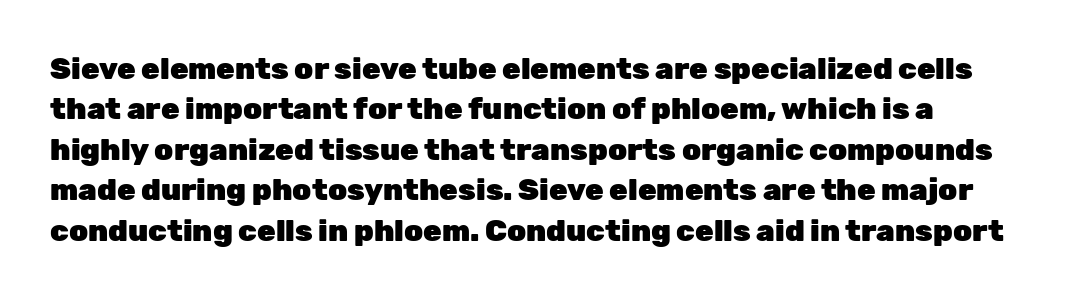
Q: Is the text bold? A: Yes.
Q: Is the text italic (slanted)? A: No, it is upright.
Q: Is the typeface a serif or a sans-serif typeface? A: Sans-serif.
Q: Is the text underlined? A: No.
Q: Is the spacing between letters normal or unusually wide? A: Normal.
Q: Is the spacing between lines tight, normal or loose? A: Normal.
Q: Width (condensed, normal, or wide)? A: Normal.
Q: Stroke contrast? A: Low.
Q: x-height? A: Medium.
Q: Monospaced? A: No.
